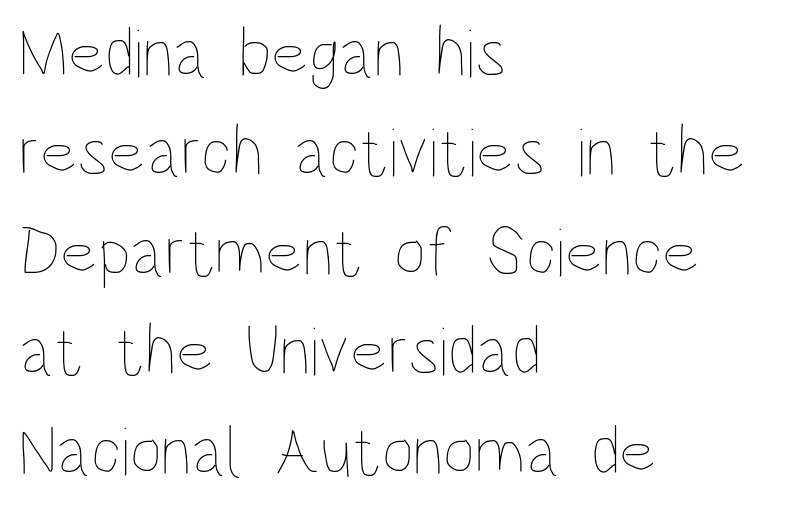
Q: Is the text bold? A: No.
Q: Is the text italic (slanted)? A: No, it is upright.
Q: Is the text underlined? A: No.
Q: How is the paragraph aligned? A: Left-aligned.
Q: Is the spacing between letters normal or unusually wide? A: Normal.
Q: Is the spacing between lines tight, normal or loose? A: Normal.
Q: Width (condensed, normal, or wide)? A: Condensed.
Q: Stroke contrast? A: Low.
Q: x-height? A: Large.
Q: Monospaced? A: No.
